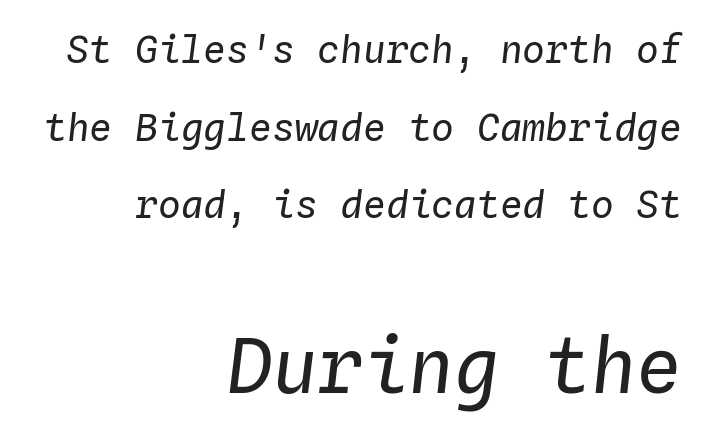
Q: Is the text bold? A: No.
Q: Is the text italic (slanted)? A: Yes, it leans right by about 4 degrees.
Q: Is the text underlined? A: No.
Q: How is the paragraph aligned? A: Right-aligned.
Q: Is the spacing between letters normal or unusually wide? A: Normal.
Q: Is the spacing between lines tight, normal or loose? A: Loose.
Q: Which block of text is set in a larger size, the first (top) or the second (bottom)? A: The second (bottom) one.
Q: Width (condensed, normal, or wide)? A: Normal.
Q: Stroke contrast? A: Low.
Q: x-height? A: Medium.
Q: Monospaced? A: Yes.
